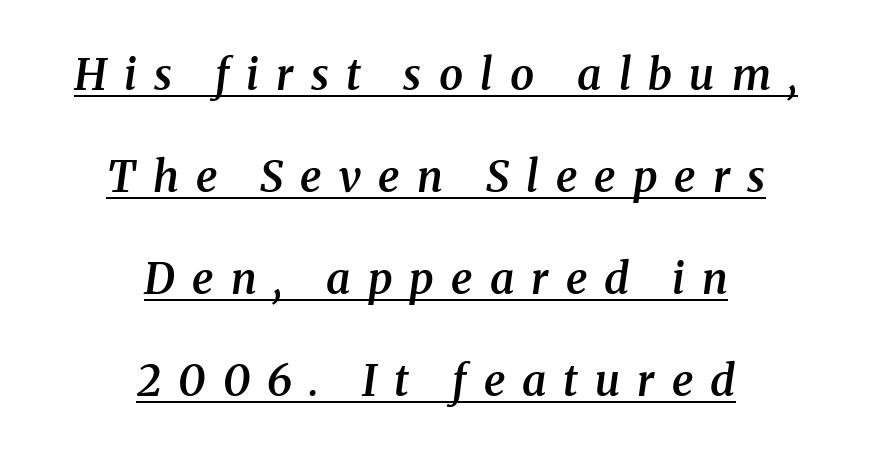
{"serif": "yes", "italic": "yes", "lean": "right", "slant_degrees": 8, "bold": "semi", "weight": "semibold", "width": "normal", "stroke_contrast": "medium", "x_height": "medium", "monospaced": "no", "underline": "yes", "align": "center", "line_spacing": "loose", "line_spacing_ratio": 2.37, "letter_spacing": "wide", "letter_spacing_em": 0.4, "glyph_px": 43}
